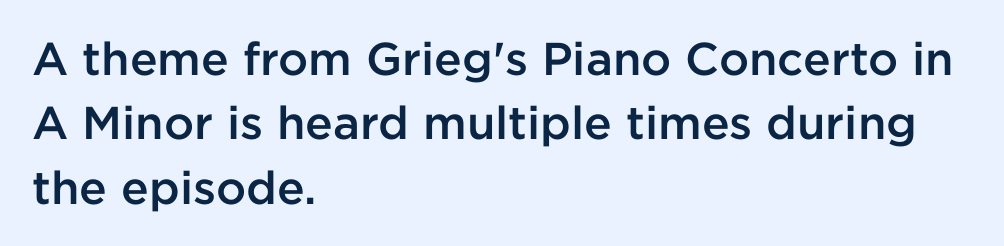
{"serif": "no", "italic": "no", "bold": "semi", "weight": "semibold", "width": "normal", "stroke_contrast": "low", "x_height": "medium", "monospaced": "no", "underline": "no", "align": "left", "line_spacing": "normal", "line_spacing_ratio": 1.4, "letter_spacing": "normal", "letter_spacing_em": 0.0, "glyph_px": 46}
